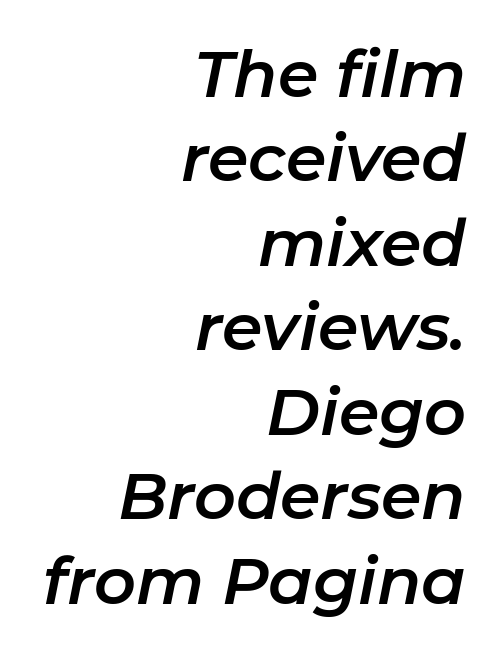
Q: Is the text italic (slanted)? A: Yes, it leans right by about 11 degrees.
Q: Is the text underlined? A: No.
Q: How is the paragraph aligned? A: Right-aligned.
Q: Is the spacing between letters normal or unusually wide? A: Normal.
Q: Is the spacing between lines tight, normal or loose? A: Normal.
Q: Width (condensed, normal, or wide)? A: Normal.
Q: Stroke contrast? A: Low.
Q: x-height? A: Medium.
Q: Monospaced? A: No.
